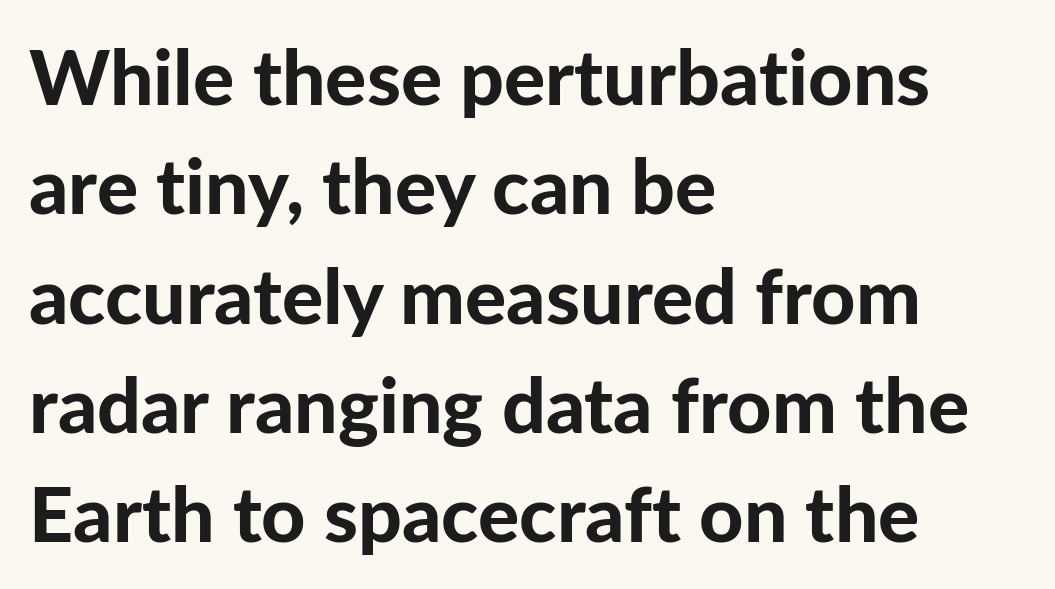
The image shows 77 px bold sans-serif type, upright; set left-aligned, normal line spacing (1.42x), normal letter spacing, not underlined; low stroke contrast and a medium x-height.
